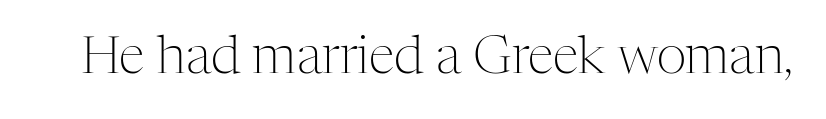
The image shows 52 px light serif type, upright; set normal letter spacing, not underlined; medium stroke contrast and a medium x-height.
